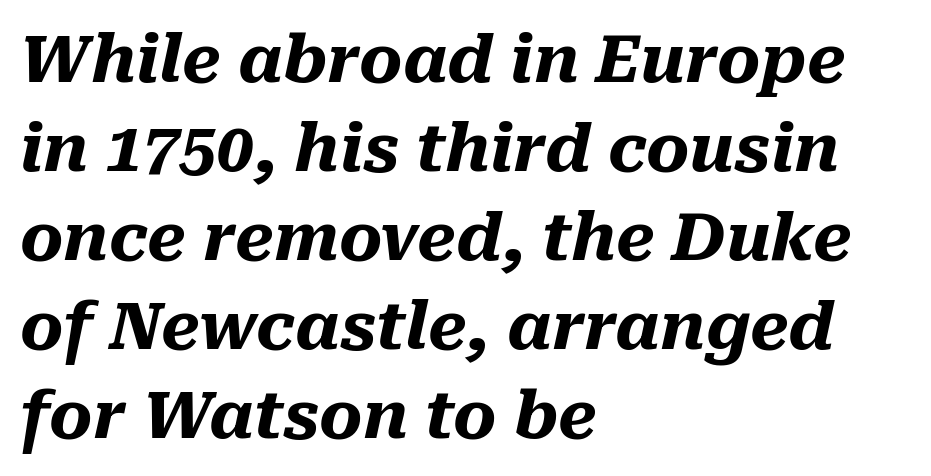
If you drew a line through each stem, it would be angled. The lines in this sample share a left origin and differ only in where they stop. What's the leading like? Ordinary, nothing unusual. A typesetter would call this zero additional tracking. Here the designer chose a conventional face with non-uniform glyph widths.
